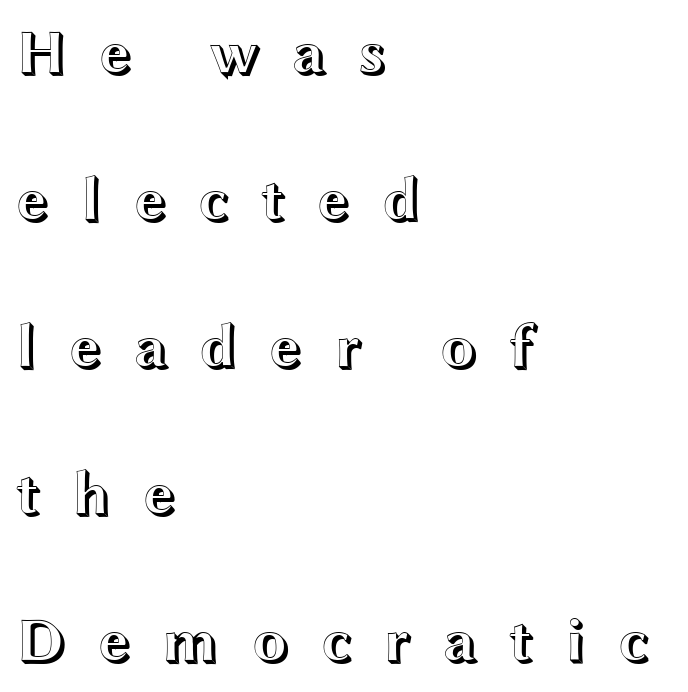
{"italic": "no", "width": "wide", "x_height": "medium", "monospaced": "no", "underline": "no", "align": "left", "line_spacing": "loose", "line_spacing_ratio": 2.37, "letter_spacing": "wide", "letter_spacing_em": 0.49, "glyph_px": 62}
